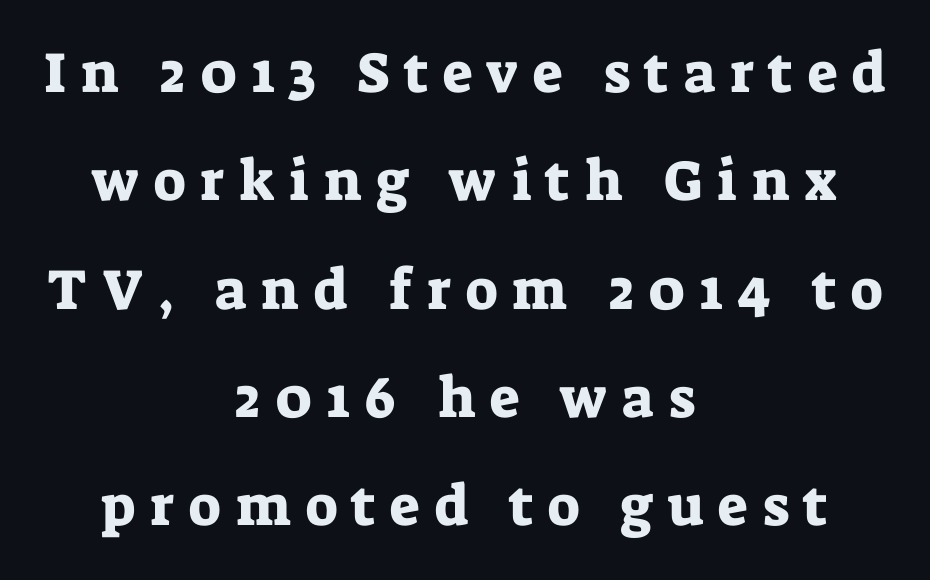
Widely set lines give the paragraph a tall, airy silhouette. These lines are centered, leaving both edges ragged. The type sits square on the baseline with zero lean. Proportional: the letters do not fall into vertical columns. Rule under the text: the space is simply empty. In terms of letterspacing, this is a distinctly airy, spread setting.
